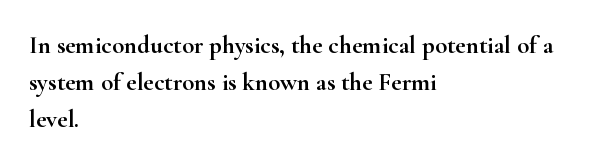
The image shows 25 px text type, upright; set left-aligned, normal line spacing (1.49x), normal letter spacing, not underlined.
